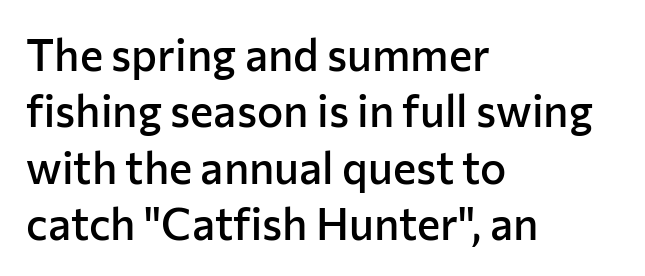
Q: Is the text bold? A: Semi-bold.
Q: Is the text italic (slanted)? A: No, it is upright.
Q: Is the typeface a serif or a sans-serif typeface? A: Sans-serif.
Q: Is the text underlined? A: No.
Q: How is the paragraph aligned? A: Left-aligned.
Q: Is the spacing between letters normal or unusually wide? A: Normal.
Q: Is the spacing between lines tight, normal or loose? A: Normal.
Q: Width (condensed, normal, or wide)? A: Normal.
Q: Stroke contrast? A: Low.
Q: x-height? A: Medium.
Q: Monospaced? A: No.
